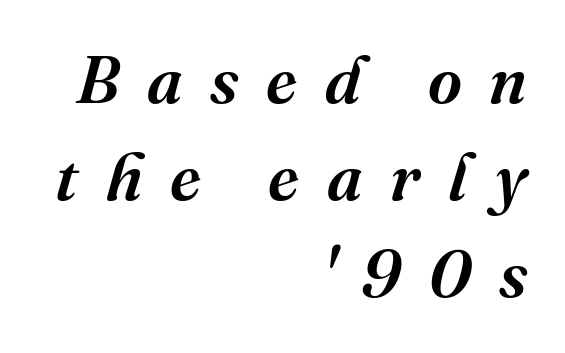
The space beneath each line is pristine and unruled. Note the varied advance widths — an 'i' is clearly narrower than an 'm'. Would a proofreader flag this as italicized? Yes. A normal amount of white space separates one row of letters from the next. Font category for this specimen: serif.
